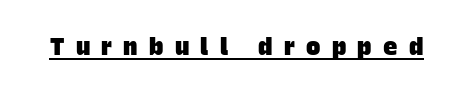
{"bold": "yes", "underline": "yes", "letter_spacing": "wide", "letter_spacing_em": 0.47, "glyph_px": 24}
